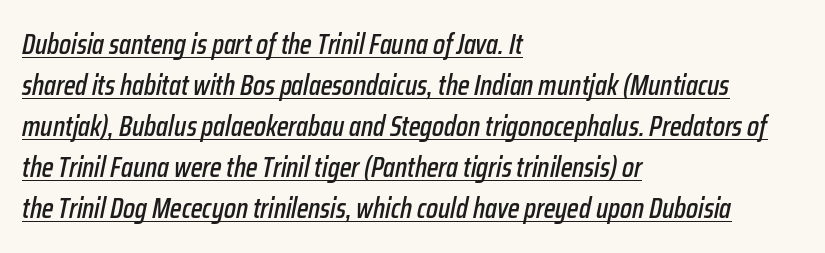
{"italic": "yes", "lean": "right", "slant_degrees": 12, "width": "condensed", "stroke_contrast": "low", "x_height": "medium", "monospaced": "no", "underline": "yes", "align": "left", "line_spacing": "normal", "line_spacing_ratio": 1.46, "letter_spacing": "normal", "letter_spacing_em": 0.0, "glyph_px": 28}
